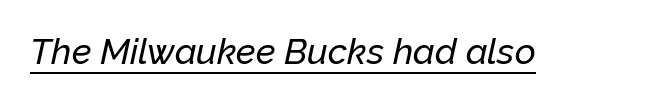
Short note: letters normally spaced. Style check: oblique. The sample's only ornament is a line tracing under the words. The face used here is proportionally spaced, like ordinary book or web type.
